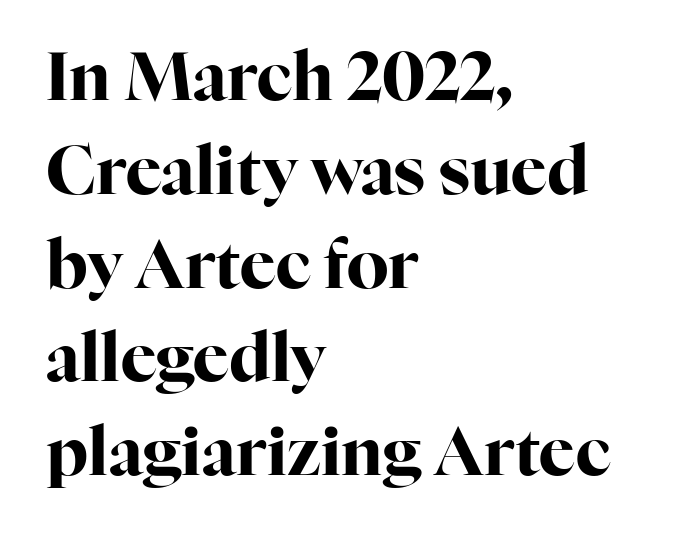
{"serif": "yes", "italic": "no", "bold": "yes", "weight": "bold", "width": "normal", "stroke_contrast": "high", "x_height": "medium", "monospaced": "no", "underline": "no", "align": "left", "line_spacing": "normal", "line_spacing_ratio": 1.4, "letter_spacing": "normal", "letter_spacing_em": 0.0, "glyph_px": 67}
